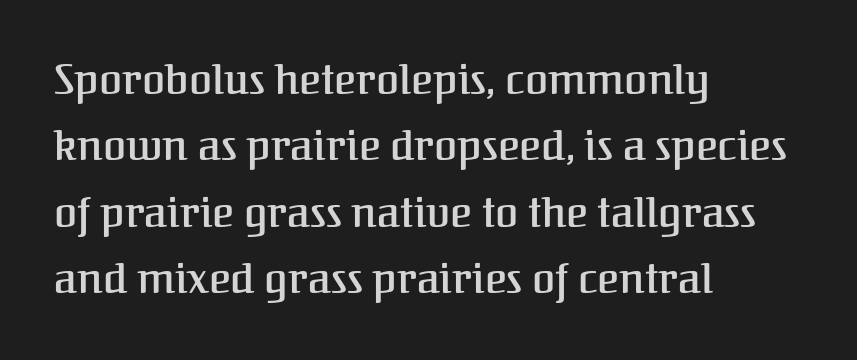
Nothing unusual about the tracking: characters are spaced as the font intends. Vertical strokes here are truly vertical. Check where the strokes stop: tiny serifs finish them off. Weight check: semibold — heavier than regular, not quite bold. The rendering anchors every line to the left-hand side.
